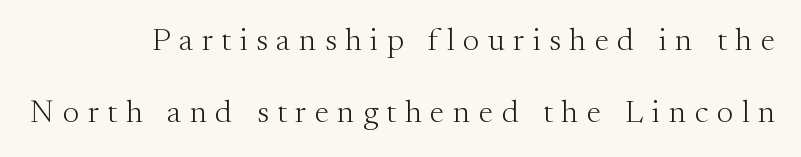
The weight tops out at a normal text grade. Has an underline been added? It has not. This rendering widens character spacing well past its baseline value. Does the copy run flush right? Yes — the right margin is perfectly even. No italicization has been applied; the sample stays upright. You can tell from the footed stems that serif type was used.
